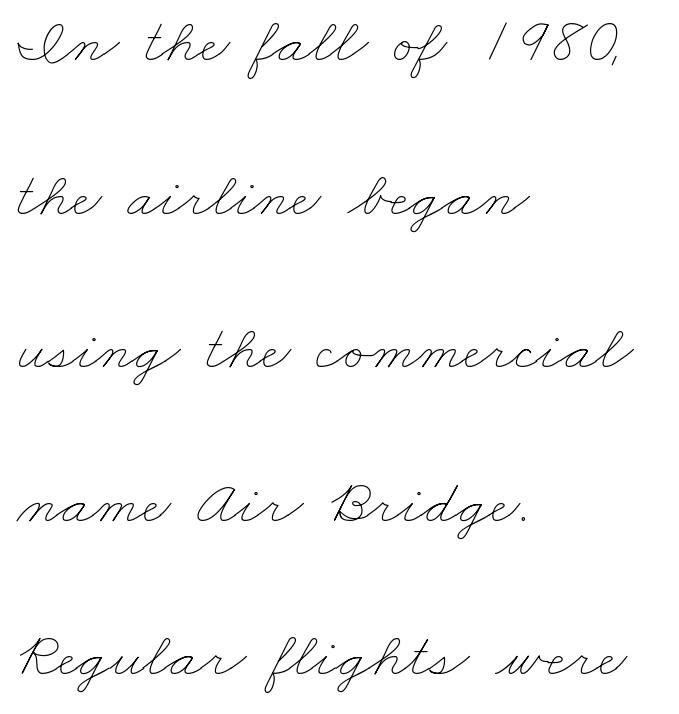
The image shows 64 px thin, wide type; set left-aligned, loose line spacing (2.4x), normal letter spacing, not underlined; low stroke contrast and a small x-height.
